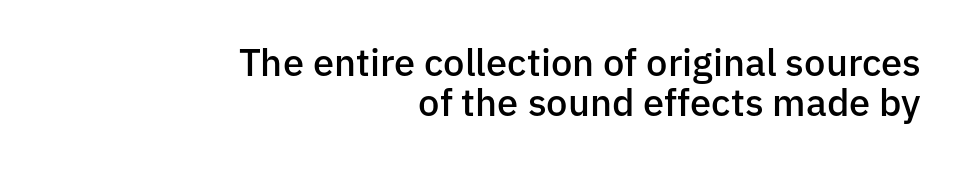
{"serif": "no", "italic": "no", "bold": "semi", "weight": "semibold", "width": "normal", "stroke_contrast": "low", "x_height": "medium", "monospaced": "no", "underline": "no", "align": "right", "line_spacing": "tight", "line_spacing_ratio": 1.04, "letter_spacing": "normal", "letter_spacing_em": 0.0, "glyph_px": 38}
